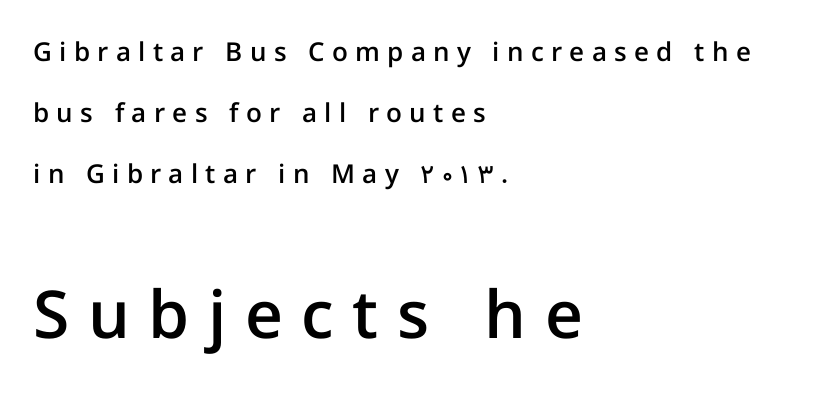
Q: Is the text bold? A: Semi-bold.
Q: Is the text italic (slanted)? A: No, it is upright.
Q: Is the typeface a serif or a sans-serif typeface? A: Sans-serif.
Q: Is the text underlined? A: No.
Q: How is the paragraph aligned? A: Left-aligned.
Q: Is the spacing between letters normal or unusually wide? A: Unusually wide.
Q: Is the spacing between lines tight, normal or loose? A: Loose.
Q: Which block of text is set in a larger size, the first (top) or the second (bottom)? A: The second (bottom) one.
Q: Width (condensed, normal, or wide)? A: Normal.
Q: Stroke contrast? A: Low.
Q: x-height? A: Medium.
Q: Monospaced? A: No.
